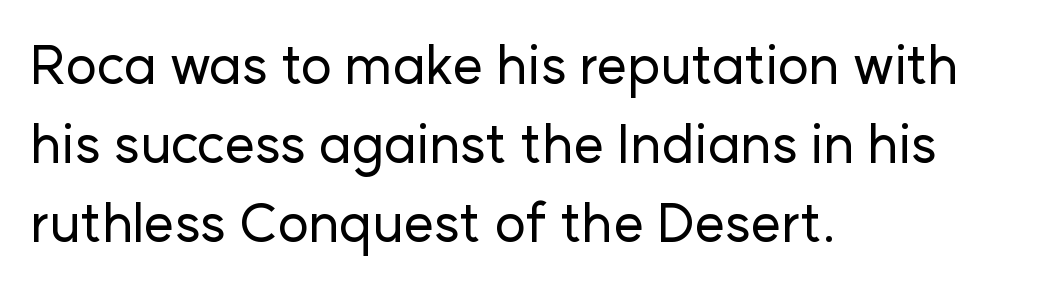
{"serif": "no", "italic": "no", "width": "normal", "stroke_contrast": "low", "x_height": "medium", "monospaced": "no", "underline": "no", "align": "left", "line_spacing": "normal", "line_spacing_ratio": 1.46, "letter_spacing": "normal", "letter_spacing_em": 0.0, "glyph_px": 54}
